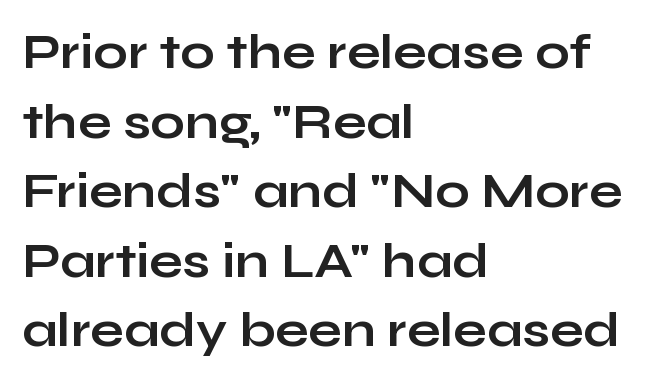
Q: Is the text bold? A: Yes.
Q: Is the text italic (slanted)? A: No, it is upright.
Q: Is the typeface a serif or a sans-serif typeface? A: Sans-serif.
Q: Is the text underlined? A: No.
Q: How is the paragraph aligned? A: Left-aligned.
Q: Is the spacing between letters normal or unusually wide? A: Normal.
Q: Is the spacing between lines tight, normal or loose? A: Normal.
Q: Width (condensed, normal, or wide)? A: Wide.
Q: Stroke contrast? A: Low.
Q: x-height? A: Medium.
Q: Monospaced? A: No.
